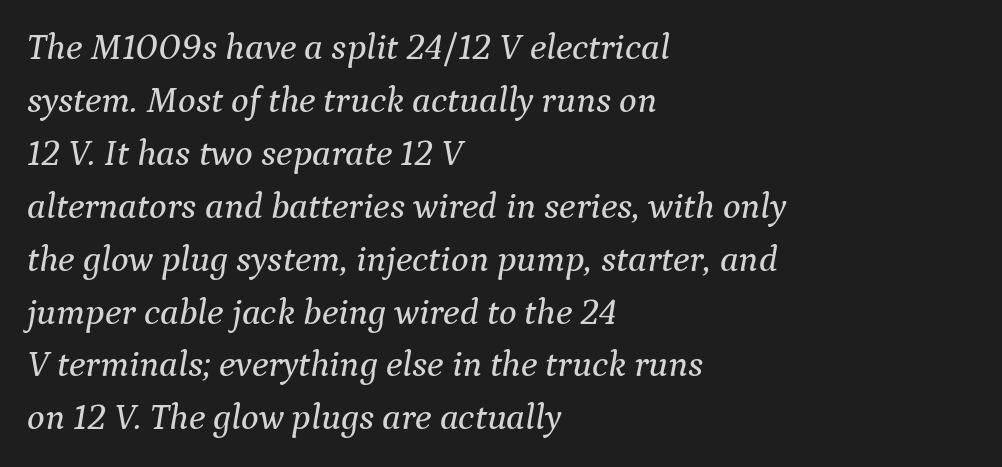
Q: Is the text italic (slanted)? A: Yes, it leans right by about 9 degrees.
Q: Is the typeface a serif or a sans-serif typeface? A: Serif.
Q: Is the text underlined? A: No.
Q: How is the paragraph aligned? A: Left-aligned.
Q: Is the spacing between letters normal or unusually wide? A: Normal.
Q: Is the spacing between lines tight, normal or loose? A: Normal.
Q: Width (condensed, normal, or wide)? A: Normal.
Q: Stroke contrast? A: Medium.
Q: x-height? A: Medium.
Q: Monospaced? A: No.
